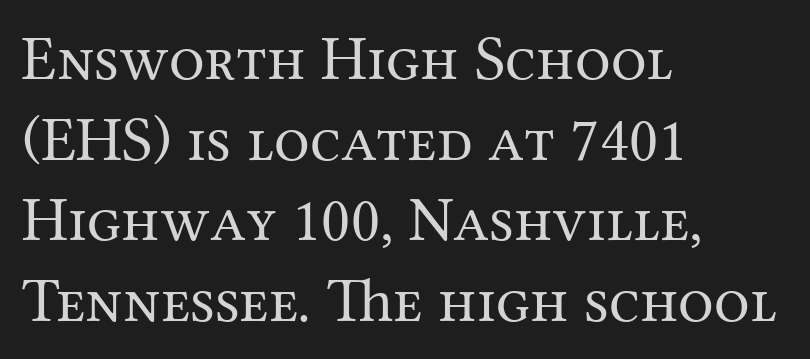
The image shows 63 px regular-weight serif type, upright; set left-aligned, normal line spacing (1.28x), normal letter spacing, not underlined; medium stroke contrast and a medium x-height.
